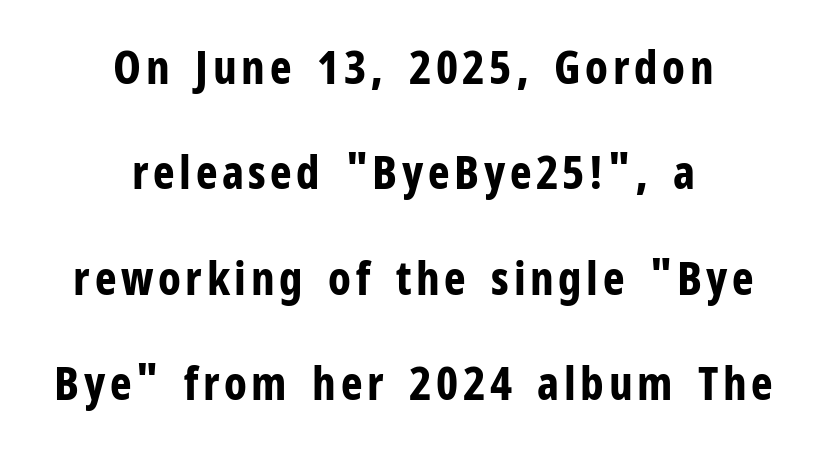
The image shows 46 px bold, condensed sans-serif type, upright; set centered, loose line spacing (2.29x), not underlined; low stroke contrast and a medium x-height.
